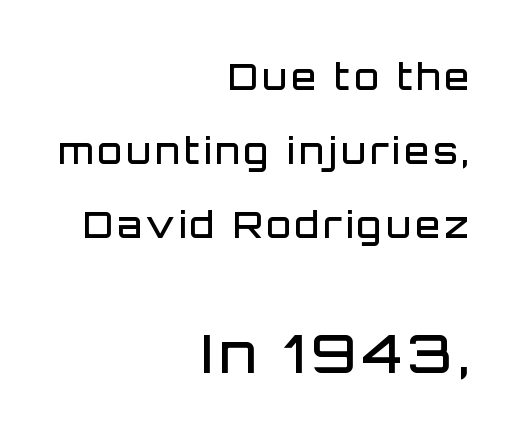
Q: Is the text bold? A: Semi-bold.
Q: Is the text italic (slanted)? A: No, it is upright.
Q: Is the typeface a serif or a sans-serif typeface? A: Sans-serif.
Q: Is the text underlined? A: No.
Q: How is the paragraph aligned? A: Right-aligned.
Q: Is the spacing between lines tight, normal or loose? A: Loose.
Q: Which block of text is set in a larger size, the first (top) or the second (bottom)? A: The second (bottom) one.
Q: Width (condensed, normal, or wide)? A: Normal.
Q: Stroke contrast? A: Low.
Q: x-height? A: Large.
Q: Monospaced? A: No.
